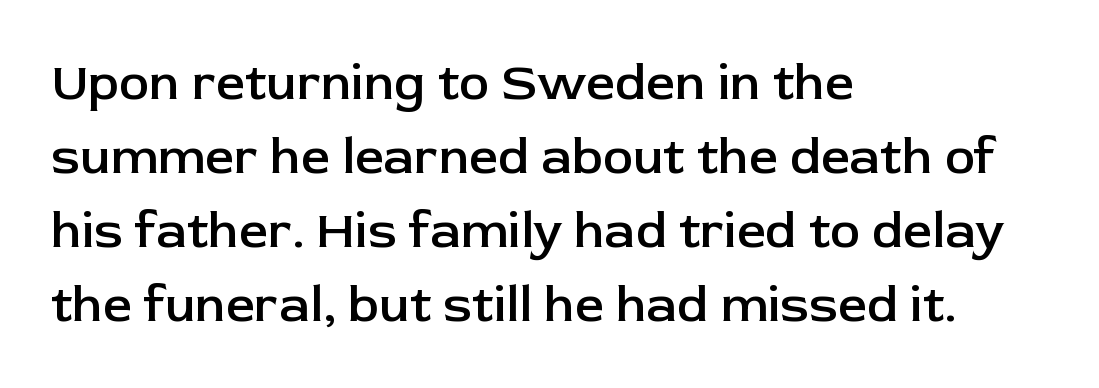
Layout note: lines flush left. These lines were composed using upright roman letters. Check where the strokes stop: nothing finishes them off — pure sans. Semibold letterforms, between regular and bold.
